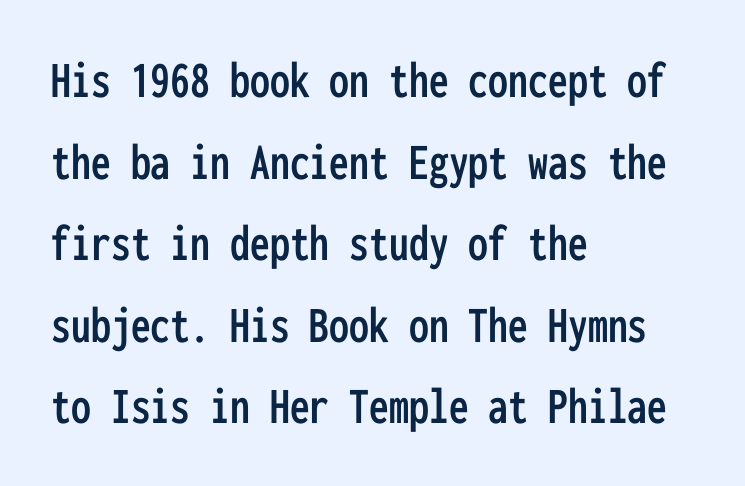
{"serif": "no", "italic": "no", "width": "condensed", "stroke_contrast": "low", "x_height": "medium", "monospaced": "yes", "underline": "no", "align": "left", "line_spacing": "normal", "line_spacing_ratio": 1.54, "letter_spacing": "normal", "letter_spacing_em": 0.0, "glyph_px": 53}
